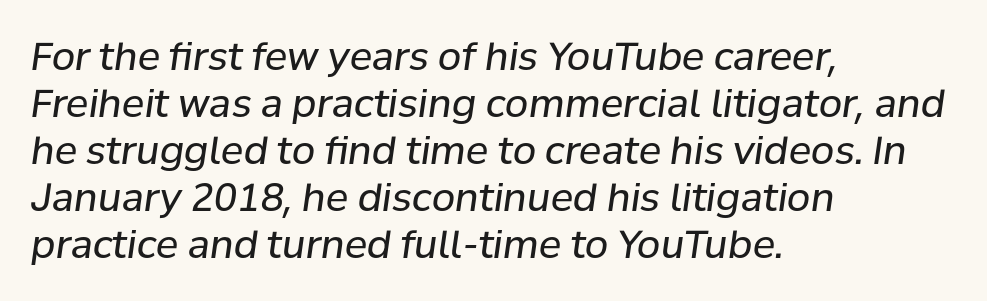
{"italic": "yes", "lean": "right", "slant_degrees": 8, "bold": "no", "weight": "regular", "width": "normal", "stroke_contrast": "low", "x_height": "medium", "monospaced": "no", "underline": "no", "align": "left", "line_spacing_ratio": 1.24, "letter_spacing": "normal", "letter_spacing_em": 0.0, "glyph_px": 38}
